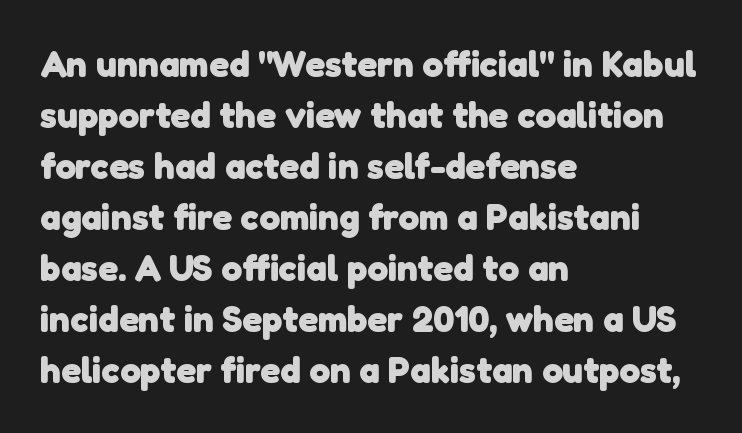
{"serif": "no", "bold": "yes", "weight": "heavy", "width": "normal", "stroke_contrast": "low", "x_height": "medium", "monospaced": "no", "underline": "no", "align": "left", "line_spacing": "normal", "line_spacing_ratio": 1.38, "letter_spacing": "normal", "letter_spacing_em": 0.0, "glyph_px": 37}
